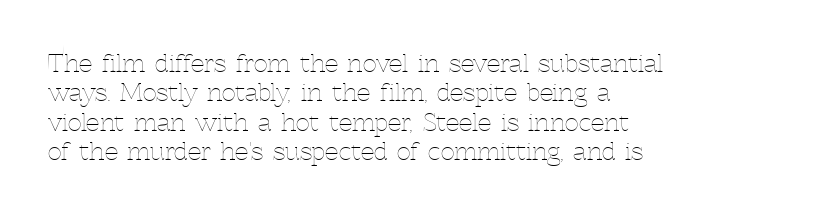
The image shows 24 px text type, upright; set left-aligned, line spacing 1.22x, normal letter spacing, not underlined.
